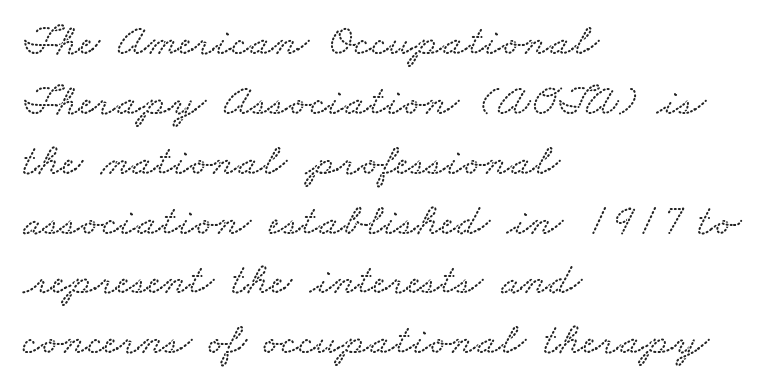
{"width": "wide", "stroke_contrast": "low", "x_height": "small", "monospaced": "no", "underline": "no", "align": "left", "line_spacing": "normal", "line_spacing_ratio": 1.33, "letter_spacing": "normal", "letter_spacing_em": 0.0, "glyph_px": 45}
